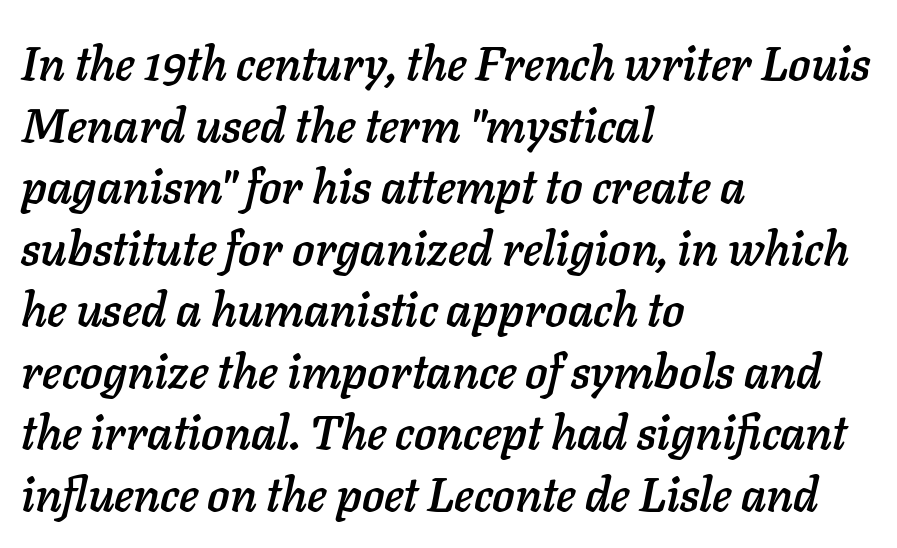
{"italic": "yes", "lean": "right", "slant_degrees": 11, "width": "normal", "stroke_contrast": "low", "x_height": "medium", "monospaced": "no", "underline": "no", "align": "left", "line_spacing": "normal", "line_spacing_ratio": 1.31, "letter_spacing": "normal", "letter_spacing_em": 0.0, "glyph_px": 47}
